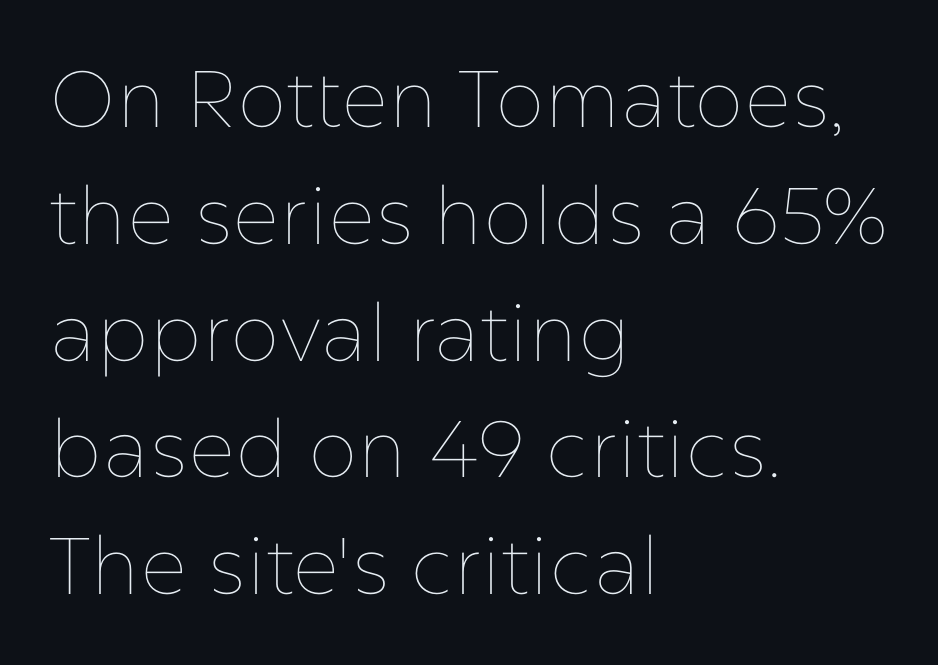
The image shows 80 px thin type, upright; set left-aligned, normal line spacing (1.46x), normal letter spacing, not underlined; low stroke contrast and a medium x-height.
